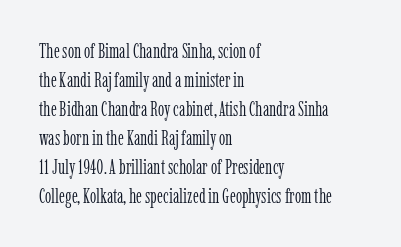
The image shows 20 px text type, upright; set left-aligned, normal line spacing (1.45x), normal letter spacing, not underlined.
